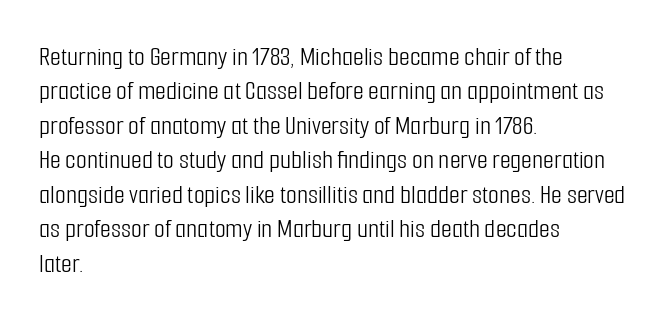
The image shows 28 px light, condensed sans-serif type, upright; set left-aligned, line spacing 1.23x, normal letter spacing, not underlined; low stroke contrast and a medium x-height.
